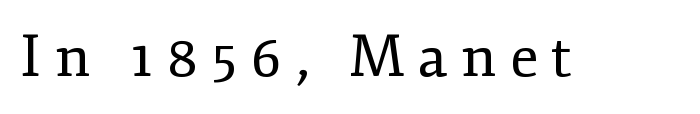
Old-style or modern, the face here clearly has serifs. The passage shown has open, widely tracked lettering throughout. Is this a heavy cut? Hardly; it is regular or lighter. Think of a printed novel: that variable character pitch is what you see here. Upright lettering throughout. A clean baseline with only descenders dipping below it.
